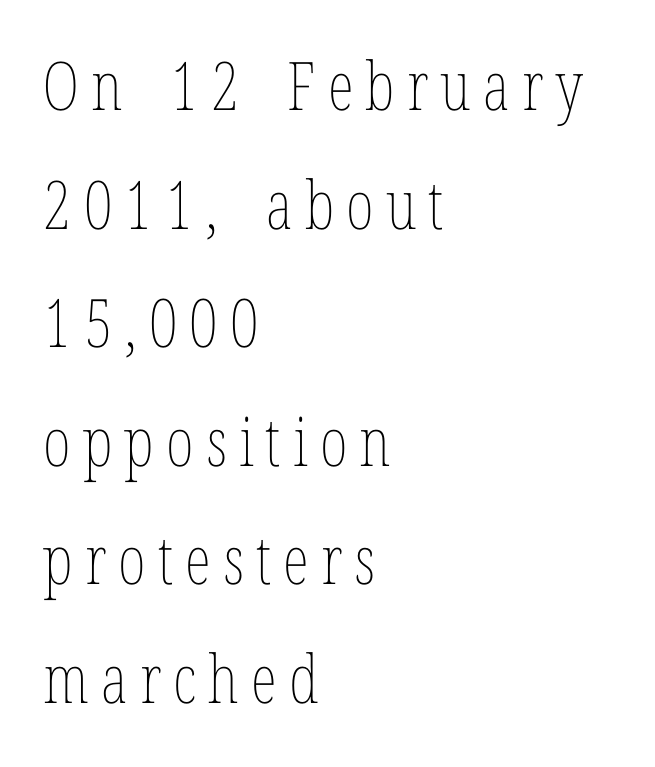
Q: Is the text bold? A: No.
Q: Is the text italic (slanted)? A: No, it is upright.
Q: Is the text underlined? A: No.
Q: How is the paragraph aligned? A: Left-aligned.
Q: Width (condensed, normal, or wide)? A: Condensed.
Q: Stroke contrast? A: Low.
Q: x-height? A: Medium.
Q: Monospaced? A: No.
